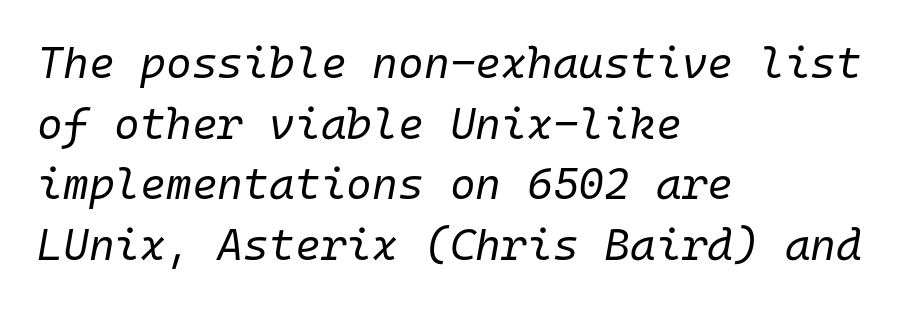
This sample has the even, mechanical cadence of fixed-width lettering. Is the type slanted? Yes — the strokes lean at a clear angle. Short and long lines alike share a common starting point at left. The typeface has the unassuming heft of standard copy or less. A normal amount of white space separates one row of letters from the next.
